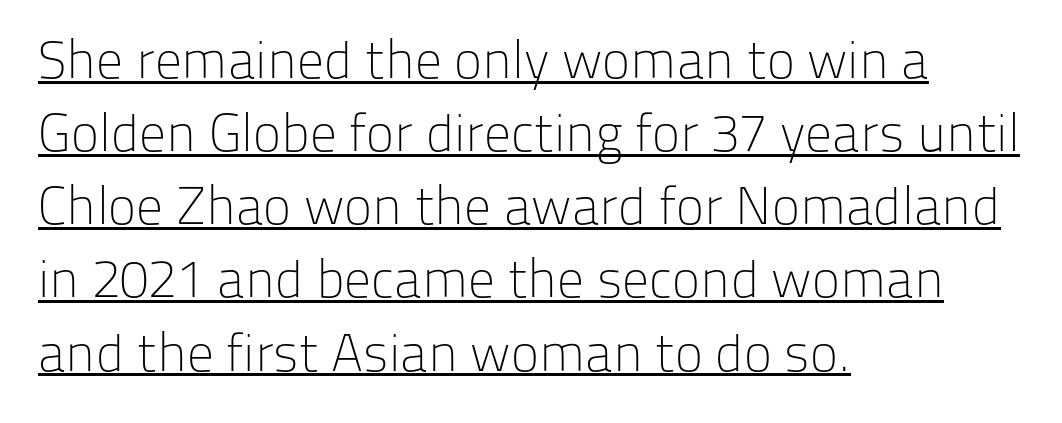
{"serif": "no", "italic": "no", "bold": "no", "weight": "light", "width": "normal", "stroke_contrast": "low", "x_height": "medium", "monospaced": "no", "underline": "yes", "align": "left", "line_spacing": "normal", "line_spacing_ratio": 1.38, "letter_spacing": "normal", "letter_spacing_em": 0.0, "glyph_px": 53}
